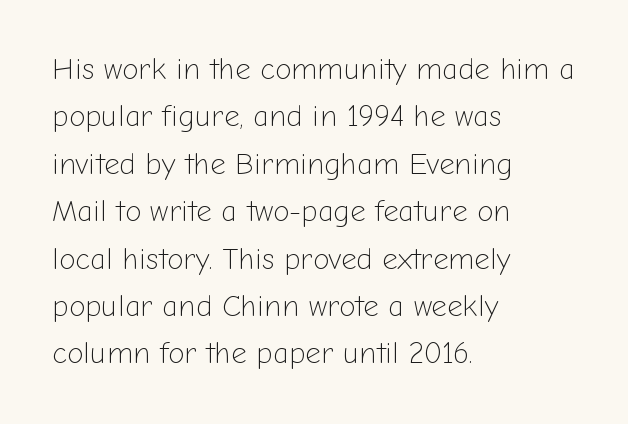
{"serif": "no", "italic": "no", "bold": "no", "weight": "light", "width": "normal", "stroke_contrast": "low", "x_height": "medium", "monospaced": "no", "underline": "no", "align": "left", "line_spacing": "normal", "line_spacing_ratio": 1.58, "letter_spacing": "normal", "letter_spacing_em": 0.0, "glyph_px": 30}
